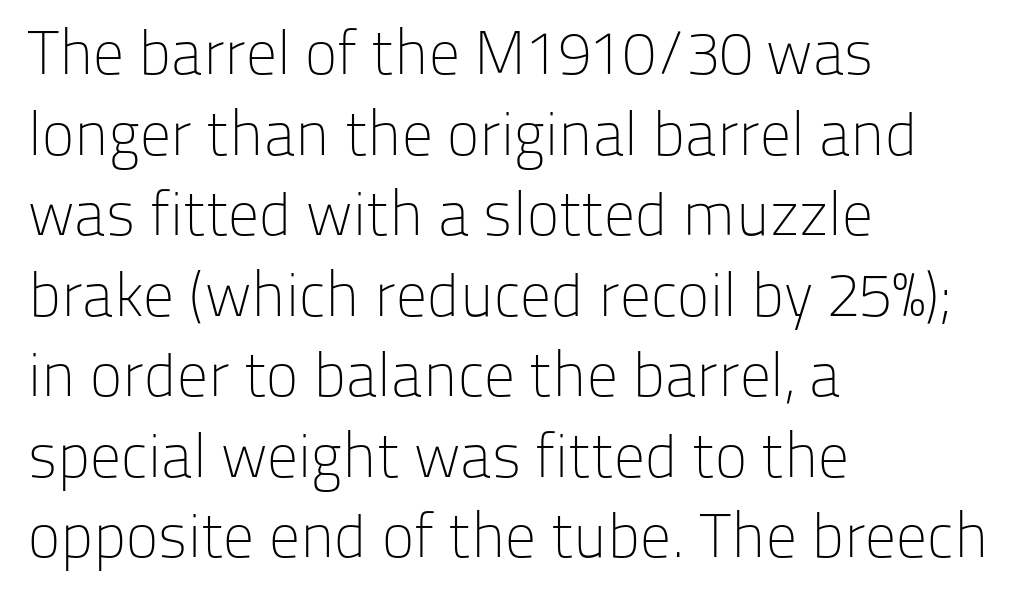
Does the type have serifs? No, each stem ends abruptly. Clear beneath every line of the passage. Does the leading feel generous? No, just average. Compared with a typical body face, this is equally light or lighter still. This is the regular roman posture of the typeface.
